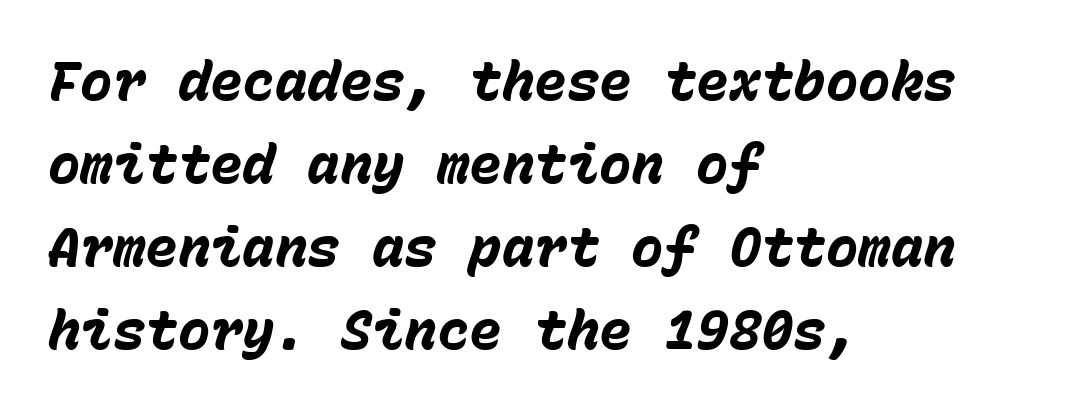
Q: Is the text bold? A: Yes.
Q: Is the text italic (slanted)? A: Yes, it leans right by about 15 degrees.
Q: Is the text underlined? A: No.
Q: How is the paragraph aligned? A: Left-aligned.
Q: Is the spacing between letters normal or unusually wide? A: Normal.
Q: Is the spacing between lines tight, normal or loose? A: Normal.
Q: Width (condensed, normal, or wide)? A: Normal.
Q: Stroke contrast? A: Low.
Q: x-height? A: Medium.
Q: Monospaced? A: Yes.
